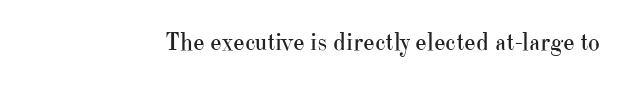
The rendering keeps characters at their native spacing. The font sits on the lighter half of the weight spectrum, regular included. Quick note: underline off. Is there any slant? The stems are plumb.
